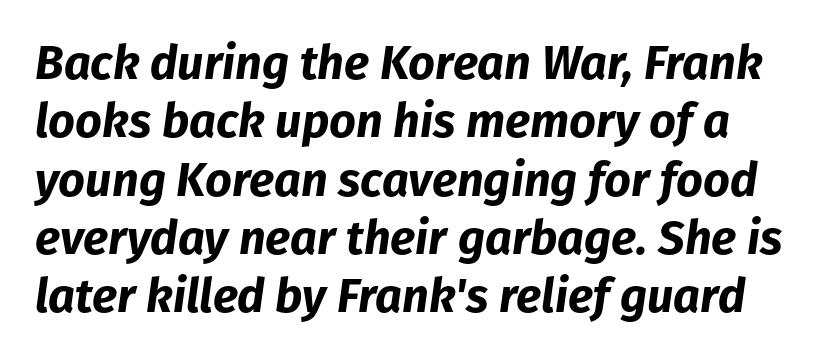
Q: Is the text bold? A: Yes.
Q: Is the text italic (slanted)? A: Yes, it leans right by about 8 degrees.
Q: Is the text underlined? A: No.
Q: Is the spacing between letters normal or unusually wide? A: Normal.
Q: Width (condensed, normal, or wide)? A: Normal.
Q: Stroke contrast? A: Low.
Q: x-height? A: Medium.
Q: Monospaced? A: No.
